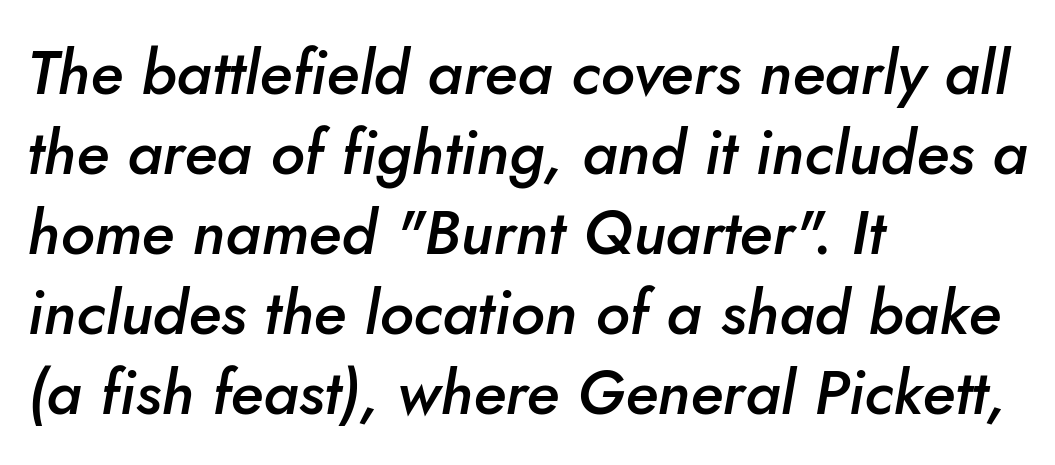
Set as a demibold, roughly 600 on the weight scale. Spacing verdict: proportional, widths tailored to each character. Does extra space separate the letters? No, they use regular spacing. Leftover space on each line is placed entirely after the last word. What's the leading like? Ordinary, nothing unusual.
